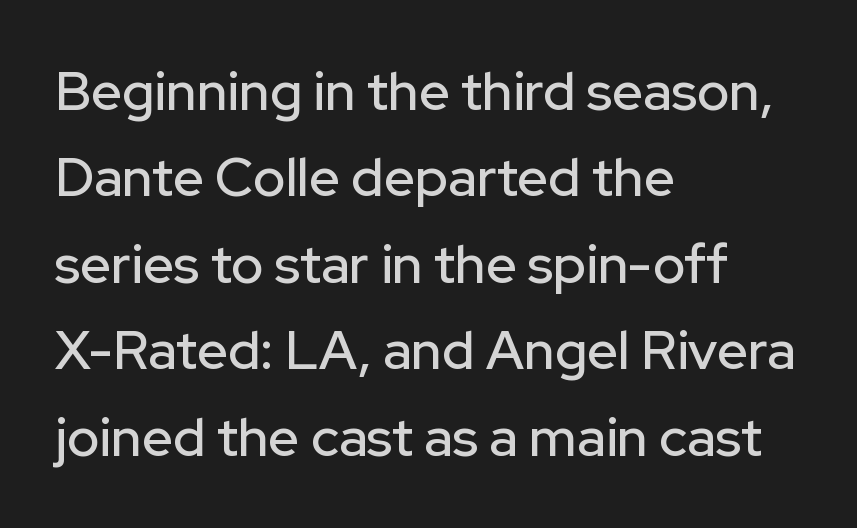
Q: Is the text italic (slanted)? A: No, it is upright.
Q: Is the typeface a serif or a sans-serif typeface? A: Sans-serif.
Q: Is the text underlined? A: No.
Q: How is the paragraph aligned? A: Left-aligned.
Q: Is the spacing between letters normal or unusually wide? A: Normal.
Q: Is the spacing between lines tight, normal or loose? A: Normal.
Q: Width (condensed, normal, or wide)? A: Normal.
Q: Stroke contrast? A: Low.
Q: x-height? A: Medium.
Q: Monospaced? A: No.
